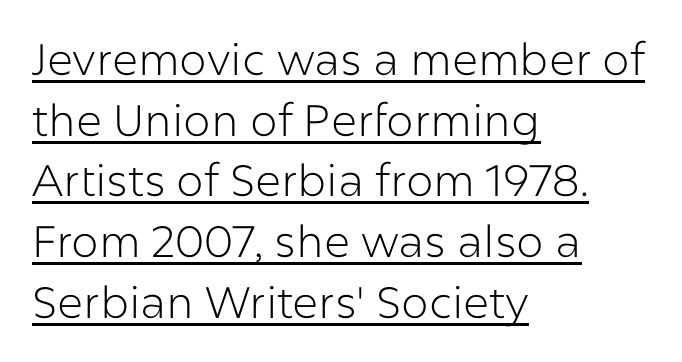
Q: Is the text bold? A: No.
Q: Is the text italic (slanted)? A: No, it is upright.
Q: Is the typeface a serif or a sans-serif typeface? A: Sans-serif.
Q: Is the text underlined? A: Yes.
Q: How is the paragraph aligned? A: Left-aligned.
Q: Is the spacing between letters normal or unusually wide? A: Normal.
Q: Is the spacing between lines tight, normal or loose? A: Normal.
Q: Width (condensed, normal, or wide)? A: Normal.
Q: Stroke contrast? A: Low.
Q: x-height? A: Medium.
Q: Monospaced? A: No.
